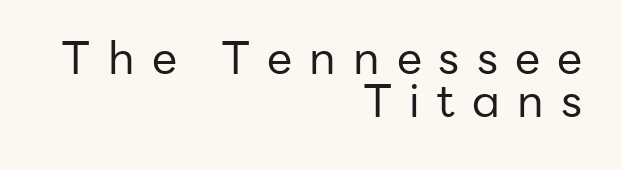
{"serif": "no", "italic": "no", "bold": "no", "weight": "regular", "width": "normal", "stroke_contrast": "low", "x_height": "medium", "monospaced": "no", "underline": "no", "align": "right", "line_spacing": "tight", "line_spacing_ratio": 0.96, "letter_spacing": "wide", "letter_spacing_em": 0.38, "glyph_px": 45}
